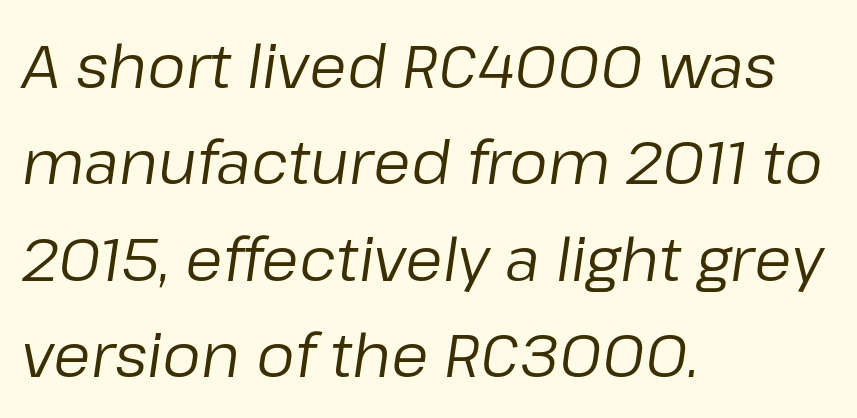
Q: Is the text bold? A: No.
Q: Is the text italic (slanted)? A: Yes, it leans right by about 8 degrees.
Q: Is the text underlined? A: No.
Q: How is the paragraph aligned? A: Left-aligned.
Q: Is the spacing between letters normal or unusually wide? A: Normal.
Q: Is the spacing between lines tight, normal or loose? A: Normal.
Q: Width (condensed, normal, or wide)? A: Normal.
Q: Stroke contrast? A: Low.
Q: x-height? A: Medium.
Q: Monospaced? A: No.
